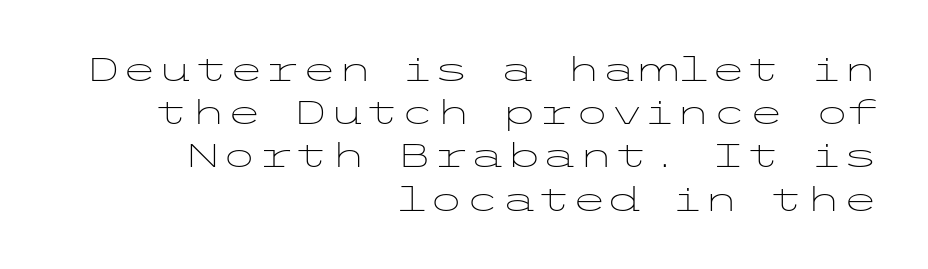
Q: Is the text bold? A: No.
Q: Is the text italic (slanted)? A: No, it is upright.
Q: Is the typeface a serif or a sans-serif typeface? A: Sans-serif.
Q: Is the text underlined? A: No.
Q: How is the paragraph aligned? A: Right-aligned.
Q: Is the spacing between letters normal or unusually wide? A: Normal.
Q: Is the spacing between lines tight, normal or loose? A: Normal.
Q: Width (condensed, normal, or wide)? A: Wide.
Q: Stroke contrast? A: Low.
Q: x-height? A: Medium.
